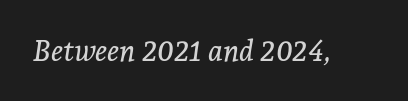
Q: Is the text italic (slanted)? A: Yes, it leans right by about 7 degrees.
Q: Is the typeface a serif or a sans-serif typeface? A: Serif.
Q: Is the text underlined? A: No.
Q: Is the spacing between letters normal or unusually wide? A: Normal.
Q: Width (condensed, normal, or wide)? A: Normal.
Q: Stroke contrast? A: Low.
Q: x-height? A: Medium.
Q: Monospaced? A: No.
